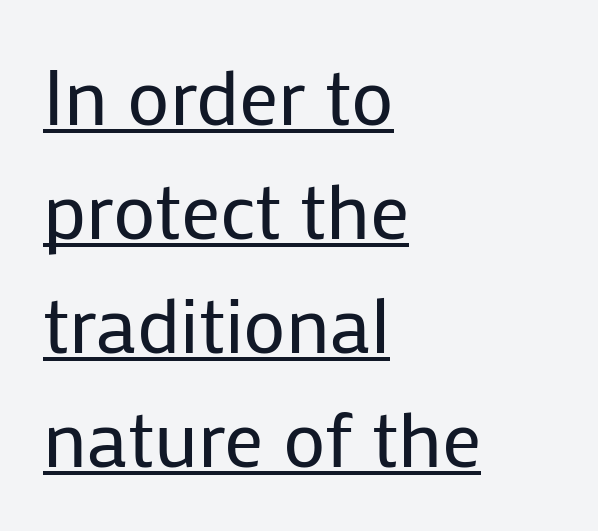
{"serif": "no", "italic": "no", "bold": "no", "weight": "regular", "width": "normal", "stroke_contrast": "low", "x_height": "medium", "monospaced": "no", "underline": "yes", "align": "left", "line_spacing": "normal", "line_spacing_ratio": 1.46, "letter_spacing": "normal", "letter_spacing_em": 0.0, "glyph_px": 78}
